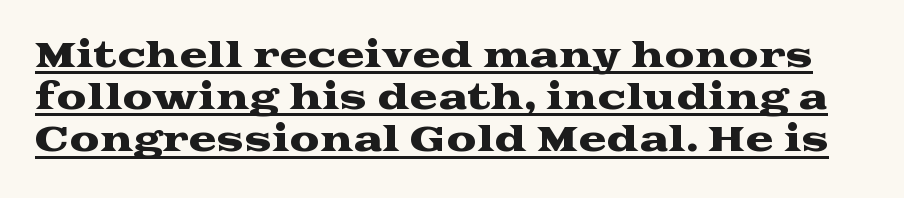
Regarding serifs, this sample has them. Notice how a bar underscores the lettering throughout. Glyph-to-glyph distance matches everyday printed text. Each letter keeps its own natural width here, so spacing adapts to shape. In terms of posture, this sample is upright.
